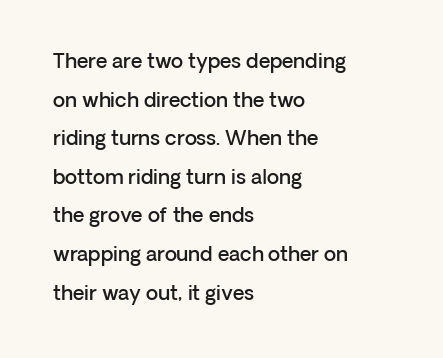
{"italic": "no", "bold": "semi", "underline": "no", "align": "left", "line_spacing": "loose", "line_spacing_ratio": 1.93, "letter_spacing": "normal", "letter_spacing_em": 0.0, "glyph_px": 20}
